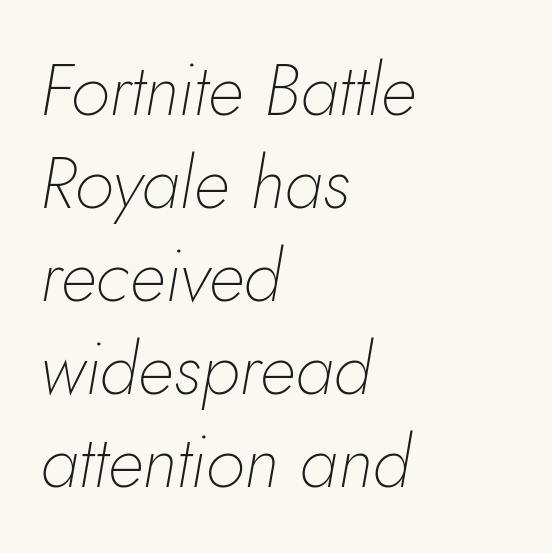
{"italic": "yes", "lean": "right", "slant_degrees": 10, "bold": "no", "weight": "thin", "width": "normal", "stroke_contrast": "low", "x_height": "small", "monospaced": "no", "underline": "no", "align": "left", "line_spacing": "normal", "line_spacing_ratio": 1.29, "letter_spacing": "normal", "letter_spacing_em": 0.0, "glyph_px": 72}
